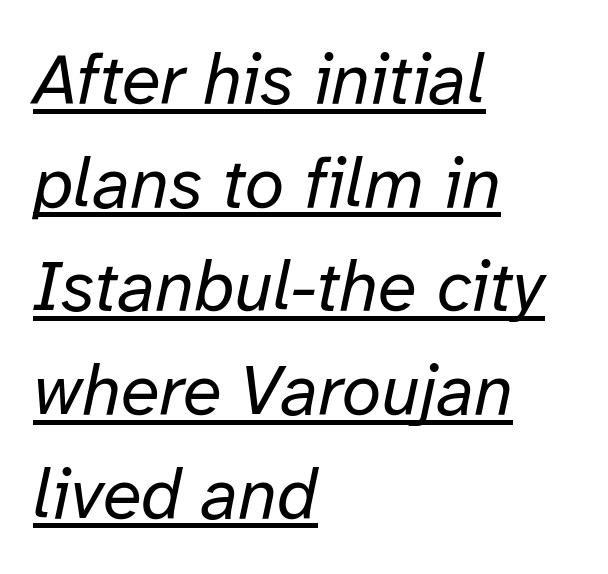
{"italic": "yes", "lean": "right", "slant_degrees": 12, "bold": "no", "weight": "regular", "width": "normal", "stroke_contrast": "low", "x_height": "medium", "monospaced": "no", "underline": "yes", "align": "left", "line_spacing": "normal", "line_spacing_ratio": 1.46, "letter_spacing": "normal", "letter_spacing_em": 0.0, "glyph_px": 71}
